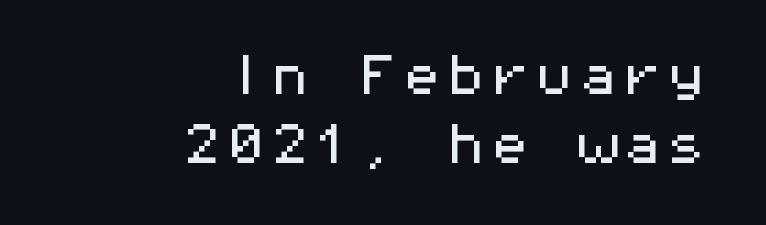
Spacing verdict: monospaced, one width for all characters. The passage shown is typeset with a sans-serif family. Inter-character spacing is left at the font's built-in metrics. Designer's note — italics off, roman on. If you measured baseline to baseline, you'd find a middling distance. Beneath every word, the page is bare.
